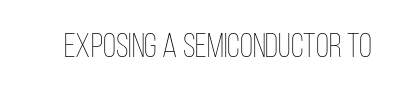
The glyphs are unaccompanied by any horizontal stroke below them. Proportional: the letters do not fall into vertical columns. Do the letters lean? They stand straight. The weight tops out at a normal text grade. Honestly, the letter spacing is just normal — you wouldn't notice it.
